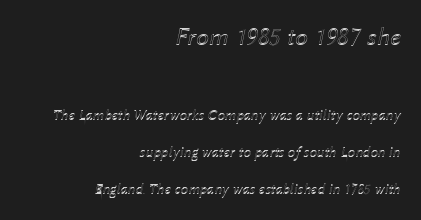
Q: Is the text italic (slanted)? A: Yes, it leans right by about 12 degrees.
Q: Is the text underlined? A: No.
Q: How is the paragraph aligned? A: Right-aligned.
Q: Is the spacing between letters normal or unusually wide? A: Normal.
Q: Is the spacing between lines tight, normal or loose? A: Loose.
Q: Which block of text is set in a larger size, the first (top) or the second (bottom)? A: The first (top) one.
